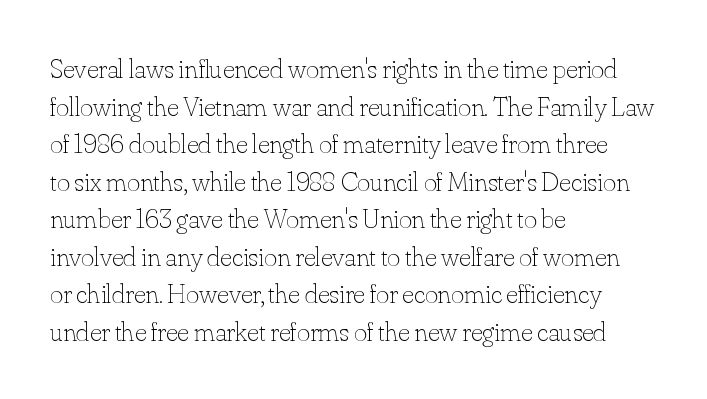
{"italic": "no", "bold": "no", "weight": "thin", "width": "normal", "stroke_contrast": "low", "x_height": "small", "monospaced": "no", "underline": "no", "align": "left", "line_spacing": "normal", "line_spacing_ratio": 1.34, "letter_spacing": "normal", "letter_spacing_em": 0.0, "glyph_px": 28}
